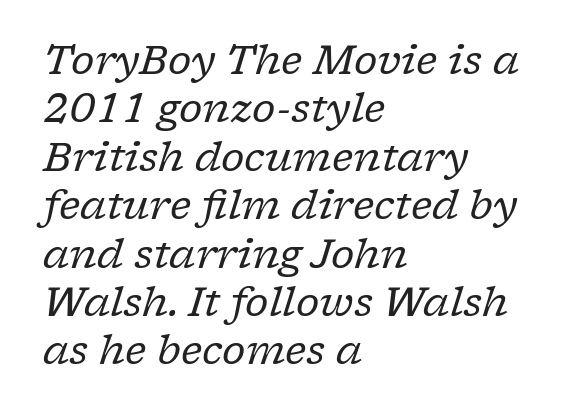
This is serif lettering, the kind often seen in printed books. Line starts are locked; line ends wander. This is oblique type, the kind used for emphasis or titles. Heaviness? Minimal to ordinary, like unemphasized prose.
